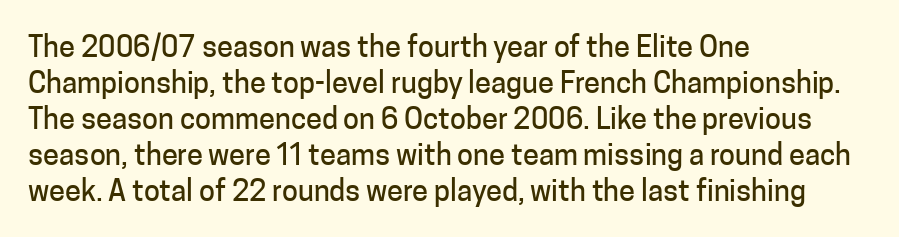
Lines of text with bare space underneath. A typesetter would call this zero additional tracking. Classification — sans serif. Compared with a centered layout, this one pins lines to the left instead. When letters stand straight like this, we call the style roman or upright.
